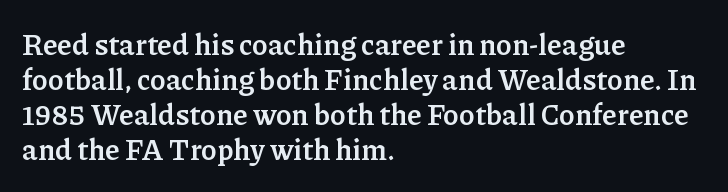
Q: Is the text bold? A: Yes.
Q: Is the text italic (slanted)? A: No, it is upright.
Q: Is the typeface a serif or a sans-serif typeface? A: Serif.
Q: Is the text underlined? A: No.
Q: How is the paragraph aligned? A: Left-aligned.
Q: Is the spacing between letters normal or unusually wide? A: Normal.
Q: Width (condensed, normal, or wide)? A: Normal.
Q: Stroke contrast? A: Low.
Q: x-height? A: Medium.
Q: Monospaced? A: No.
